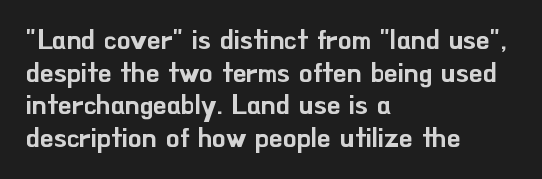
{"italic": "no", "underline": "no", "align": "left", "line_spacing_ratio": 1.21, "letter_spacing": "normal", "letter_spacing_em": 0.0, "glyph_px": 27}
